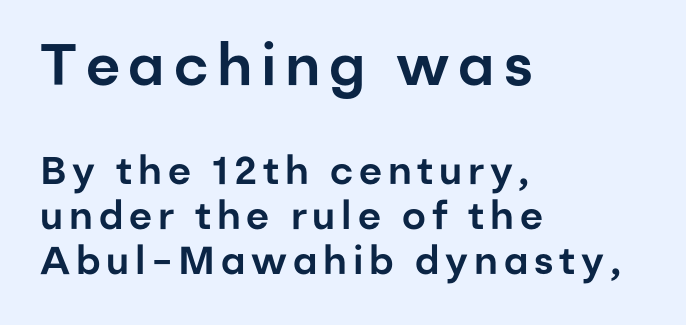
The image shows 58 px sans-serif type, upright; set left-aligned, line spacing 1.16x, not underlined; the first (top) block is 1.49x larger; low stroke contrast and a medium x-height.
